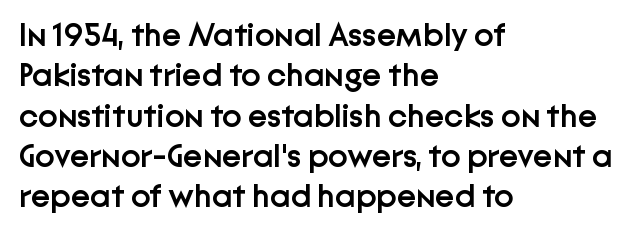
In CSS terms this would be text-align: left. Students, note that the glyphs here touch the page at normal intervals. Notice the strokes are somewhat thickened but not fully heavy: this is a semibold. I'd call this a sans setting — the letters go barefoot.
